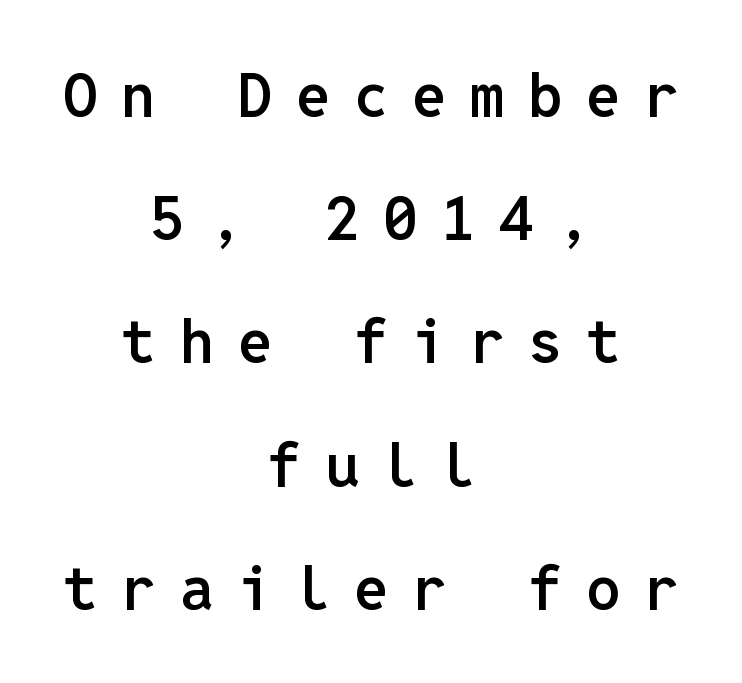
Q: Is the text bold? A: Semi-bold.
Q: Is the text italic (slanted)? A: No, it is upright.
Q: Is the typeface a serif or a sans-serif typeface? A: Sans-serif.
Q: Is the text underlined? A: No.
Q: How is the paragraph aligned? A: Centered.
Q: Is the spacing between letters normal or unusually wide? A: Unusually wide.
Q: Is the spacing between lines tight, normal or loose? A: Loose.
Q: Width (condensed, normal, or wide)? A: Normal.
Q: Stroke contrast? A: Low.
Q: x-height? A: Medium.
Q: Monospaced? A: Yes.
